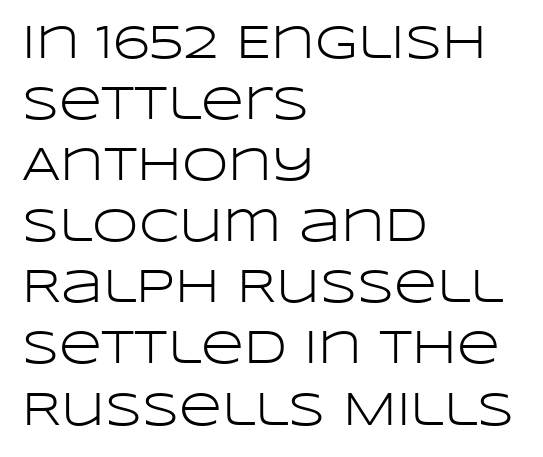
These lines are rendered in a variable-pitch font. The strokes carry an ordinary text weight at most. The line texture is even and compact thanks to regular tracking. Every row of glyphs begins at an identical x-position on the left.
